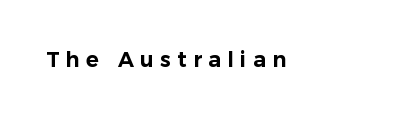
{"italic": "no", "underline": "no", "letter_spacing": "wide", "letter_spacing_em": 0.31, "glyph_px": 21}
